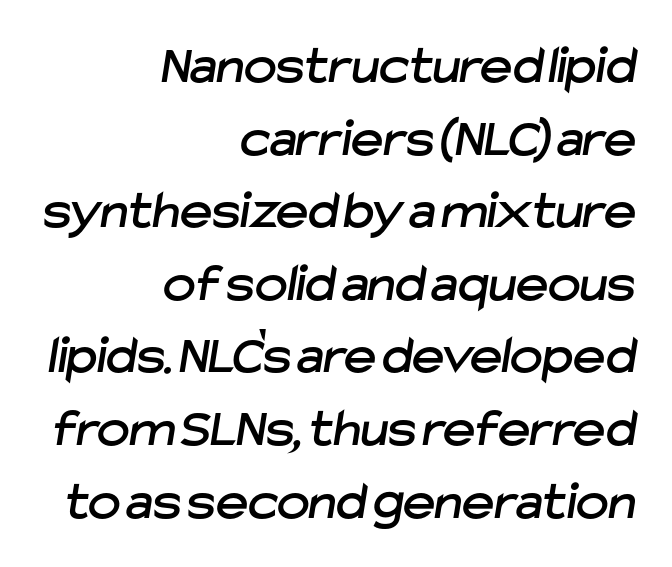
The paragraph shown leans on its right margin. The passage shown is typed in a proportional face where columns would drift. Quick note: underline off. Caption: standard tracking, unaltered.
